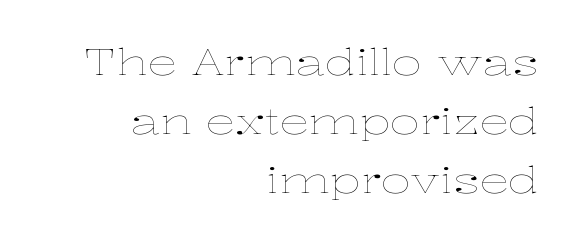
{"italic": "no", "bold": "no", "weight": "thin", "width": "wide", "stroke_contrast": "low", "x_height": "medium", "monospaced": "no", "underline": "no", "align": "right", "line_spacing": "normal", "line_spacing_ratio": 1.6, "letter_spacing": "normal", "letter_spacing_em": 0.0, "glyph_px": 37}
